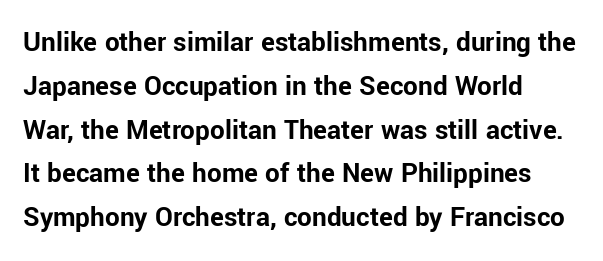
The face used here is a sans, in the tradition of grotesques and geometrics. The compositor pushed each line to the left boundary. A full-strength bold gives these letters their thick strokes. The gap between lines stays unmarked. There is no visible air inserted between adjacent glyphs. The face used here is proportionally spaced, like ordinary book or web type.
